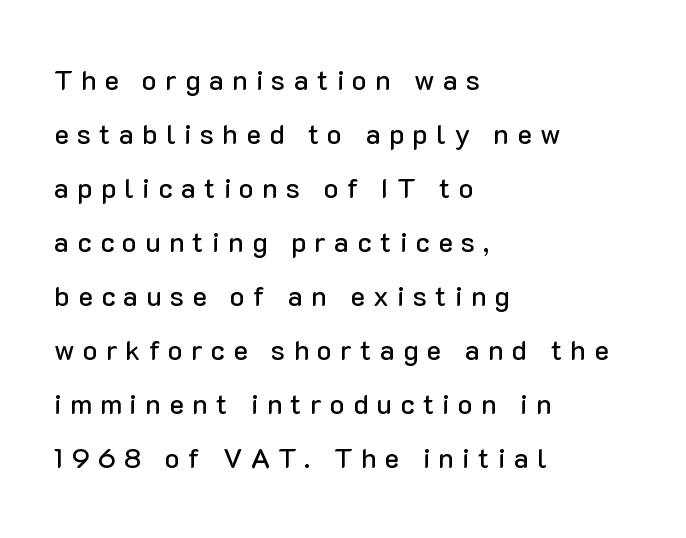
{"serif": "no", "italic": "no", "width": "normal", "stroke_contrast": "low", "x_height": "medium", "monospaced": "no", "underline": "no", "align": "left", "line_spacing": "loose", "line_spacing_ratio": 1.93, "letter_spacing": "wide", "letter_spacing_em": 0.29, "glyph_px": 28}
